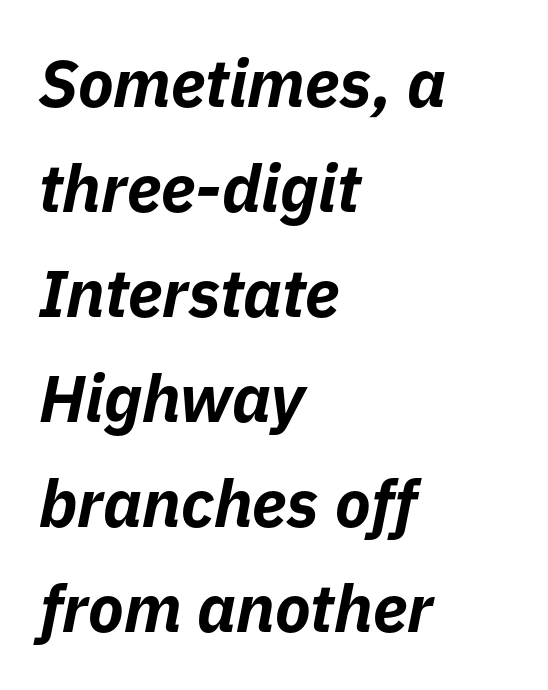
The image shows 66 px bold type, italic (leaning right); set left-aligned, normal line spacing (1.59x), normal letter spacing, not underlined; low stroke contrast and a medium x-height.
